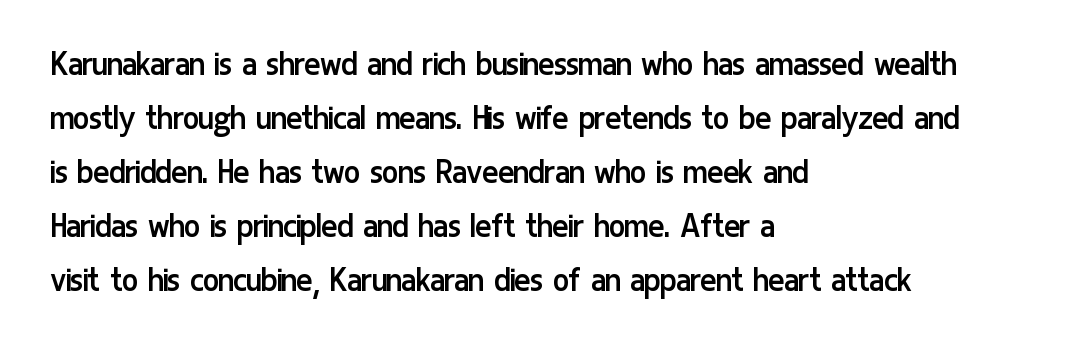
Q: Is the text bold? A: No.
Q: Is the text italic (slanted)? A: No, it is upright.
Q: Is the typeface a serif or a sans-serif typeface? A: Sans-serif.
Q: Is the text underlined? A: No.
Q: How is the paragraph aligned? A: Left-aligned.
Q: Is the spacing between letters normal or unusually wide? A: Normal.
Q: Is the spacing between lines tight, normal or loose? A: Normal.
Q: Width (condensed, normal, or wide)? A: Condensed.
Q: Stroke contrast? A: Low.
Q: x-height? A: Medium.
Q: Monospaced? A: No.
